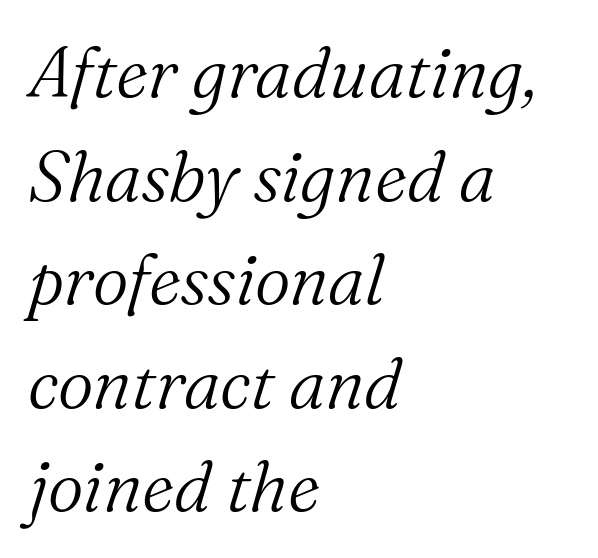
{"serif": "yes", "italic": "yes", "lean": "right", "slant_degrees": 16, "bold": "no", "weight": "light", "width": "normal", "stroke_contrast": "medium", "x_height": "medium", "monospaced": "no", "underline": "no", "align": "left", "line_spacing": "normal", "line_spacing_ratio": 1.48, "letter_spacing": "normal", "letter_spacing_em": 0.0, "glyph_px": 70}
